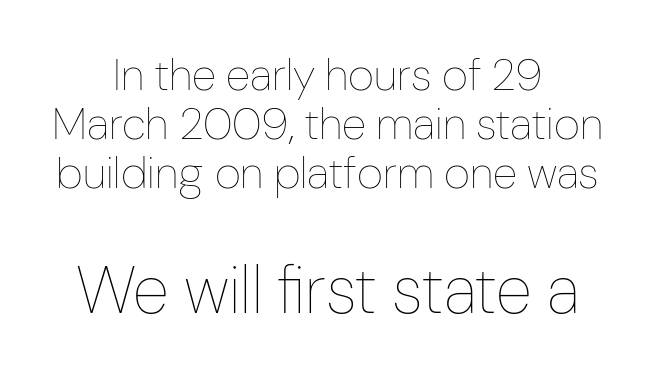
{"italic": "no", "bold": "no", "weight": "thin", "width": "condensed", "stroke_contrast": "low", "x_height": "medium", "monospaced": "no", "underline": "no", "align": "center", "line_spacing": "tight", "line_spacing_ratio": 1.09, "letter_spacing": "normal", "letter_spacing_em": 0.0, "larger_block": "second", "size_ratio": 1.49, "glyph_px": 67}
